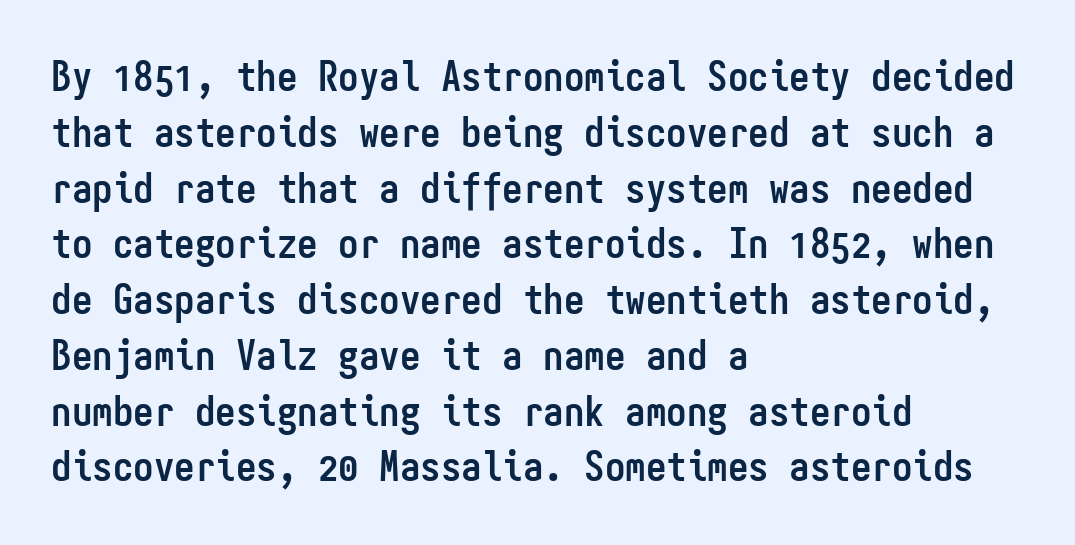
{"serif": "no", "italic": "no", "bold": "yes", "weight": "semibold", "width": "condensed", "stroke_contrast": "low", "x_height": "medium", "monospaced": "yes", "underline": "no", "align": "left", "line_spacing": "normal", "line_spacing_ratio": 1.36, "letter_spacing": "normal", "letter_spacing_em": 0.0, "glyph_px": 41}
